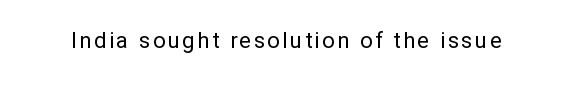
The image shows 22 px text type, upright; set not underlined.
